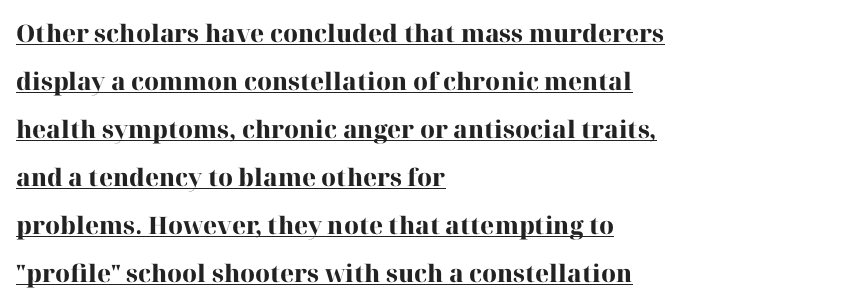
{"italic": "no", "bold": "yes", "underline": "yes", "align": "left", "line_spacing": "loose", "line_spacing_ratio": 2.0, "letter_spacing": "normal", "letter_spacing_em": 0.0, "glyph_px": 24}
